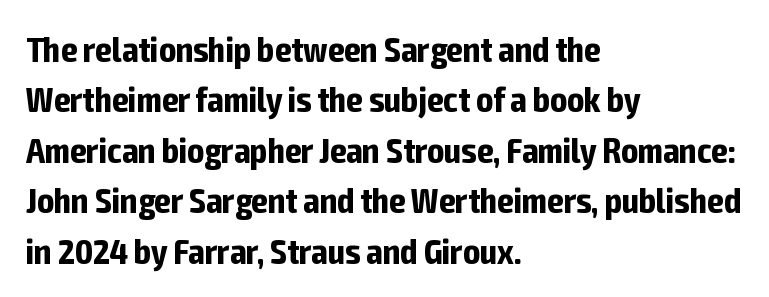
Q: Is the text bold? A: Yes.
Q: Is the text italic (slanted)? A: No, it is upright.
Q: Is the typeface a serif or a sans-serif typeface? A: Sans-serif.
Q: Is the text underlined? A: No.
Q: How is the paragraph aligned? A: Left-aligned.
Q: Is the spacing between letters normal or unusually wide? A: Normal.
Q: Is the spacing between lines tight, normal or loose? A: Normal.
Q: Width (condensed, normal, or wide)? A: Condensed.
Q: Stroke contrast? A: Low.
Q: x-height? A: Medium.
Q: Monospaced? A: No.
